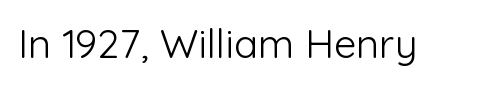
The image shows 40 px light sans-serif type, upright; set normal letter spacing, not underlined; low stroke contrast and a medium x-height.
